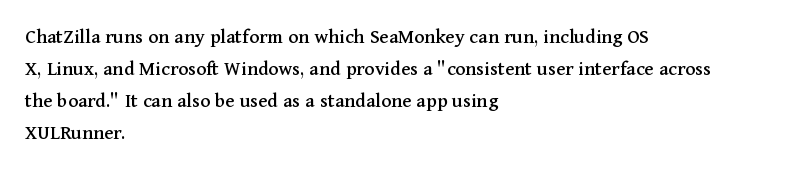
Q: Is the text italic (slanted)? A: No, it is upright.
Q: Is the text underlined? A: No.
Q: How is the paragraph aligned? A: Left-aligned.
Q: Is the spacing between letters normal or unusually wide? A: Normal.
Q: Is the spacing between lines tight, normal or loose? A: Normal.
